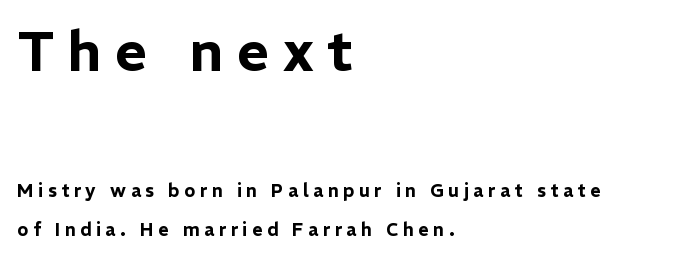
The image shows 55 px sans-serif type, upright; set left-aligned, loose line spacing (2.15x), unusually wide letter spacing (+0.25 em), not underlined; the first (top) block is 3.06x larger; low stroke contrast and a medium x-height.
